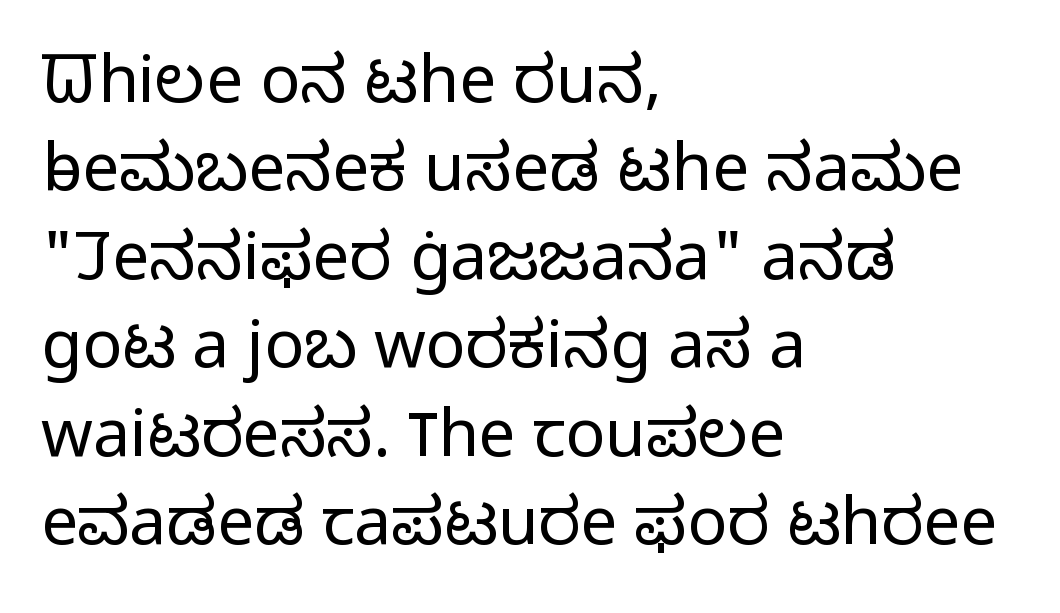
{"serif": "no", "italic": "no", "bold": "no", "weight": "light", "width": "normal", "stroke_contrast": "low", "x_height": "medium", "monospaced": "no", "underline": "no", "align": "left", "line_spacing": "normal", "line_spacing_ratio": 1.34, "letter_spacing": "normal", "letter_spacing_em": 0.0, "glyph_px": 66}
